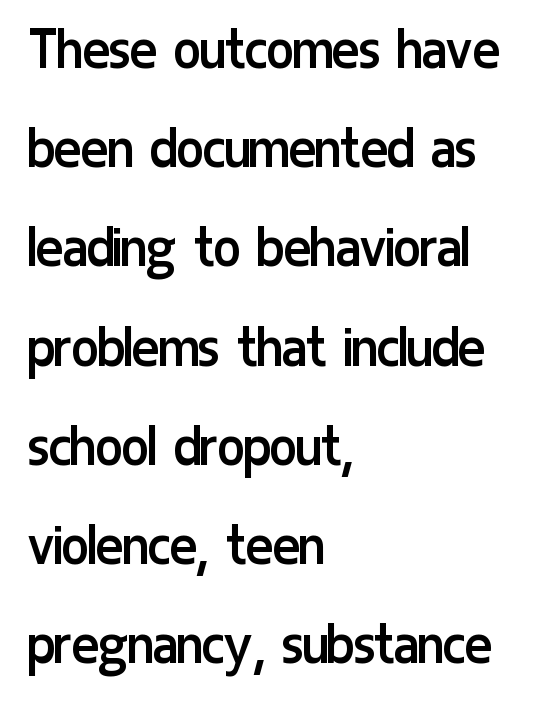
Q: Is the text bold? A: No.
Q: Is the text italic (slanted)? A: No, it is upright.
Q: Is the typeface a serif or a sans-serif typeface? A: Sans-serif.
Q: Is the text underlined? A: No.
Q: How is the paragraph aligned? A: Left-aligned.
Q: Is the spacing between letters normal or unusually wide? A: Normal.
Q: Is the spacing between lines tight, normal or loose? A: Normal.
Q: Width (condensed, normal, or wide)? A: Condensed.
Q: Stroke contrast? A: Low.
Q: x-height? A: Medium.
Q: Monospaced? A: No.
